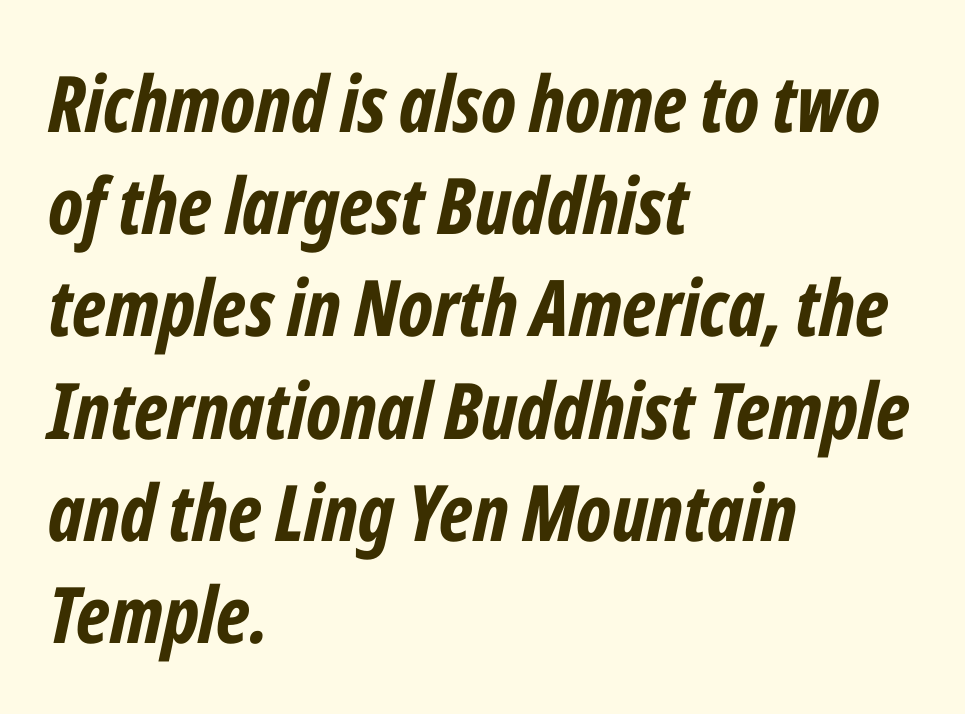
Does the weight exceed regular? Yes, all the way to bold. Words appear dense and cohesive because spacing is normal. Horizontal alignment here is leftward, the default for most running prose. You could not count columns in this text — the font is proportionally spaced. Rows of type keep a routine distance in the vertical direction.
